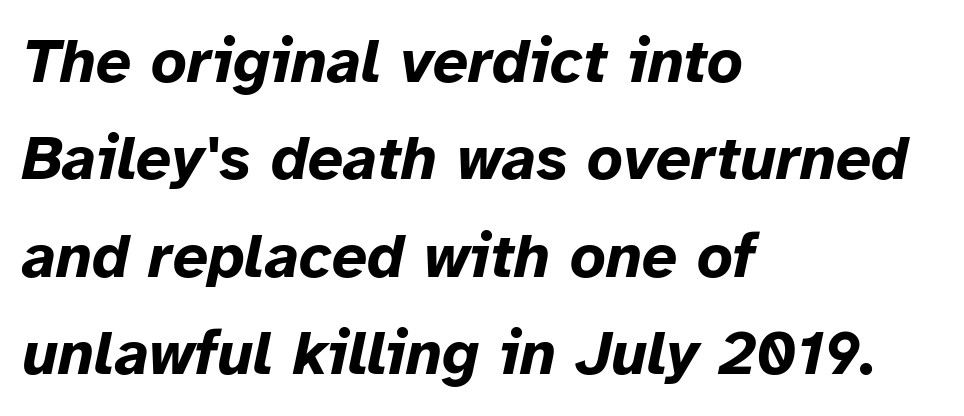
The image shows 62 px bold type, italic (leaning right); set left-aligned, normal line spacing (1.57x), normal letter spacing, not underlined; low stroke contrast and a medium x-height.
